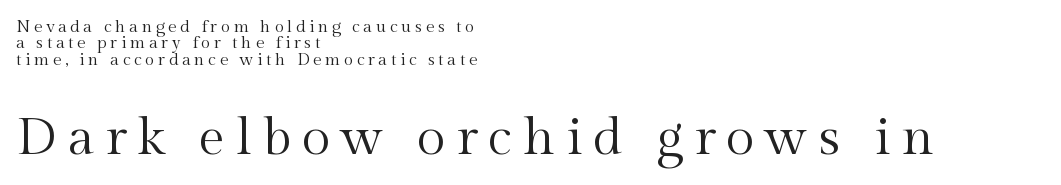
Stem width sits at or under what a default text font uses. The line-height multiplier appears low, near solid setting. The letters are spread apart with noticeably loose tracking. Rule under the text: the space is simply empty. It's the straight-up-and-down kind of type.
